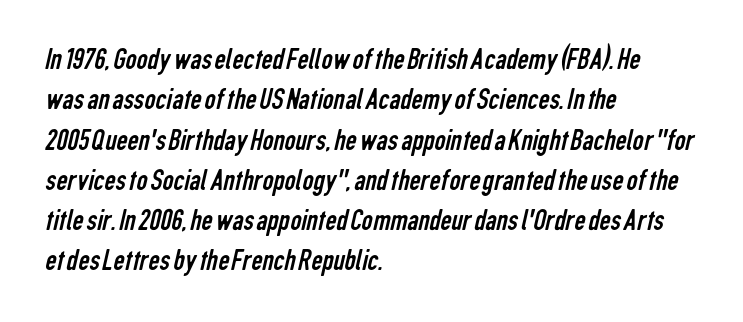
{"serif": "no", "bold": "no", "weight": "regular", "width": "condensed", "stroke_contrast": "low", "x_height": "medium", "monospaced": "no", "underline": "no", "align": "left", "line_spacing": "normal", "line_spacing_ratio": 1.3, "letter_spacing": "normal", "letter_spacing_em": 0.0, "glyph_px": 31}
